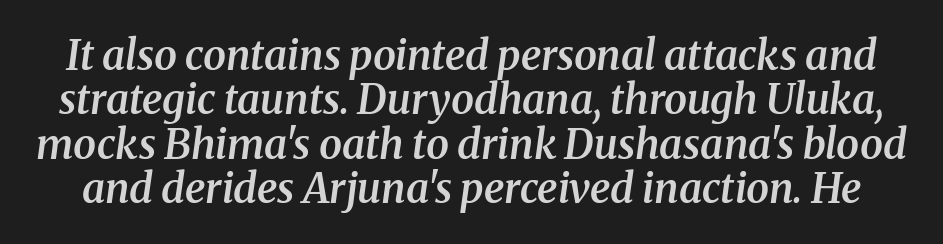
Weight: semibold (demi). Bare-footed words on every line. Are there feet on the stems? There are — it's a serif. Between one letter and the next there's only the usual sliver of space. Each letter keeps its own natural width here, so spacing adapts to shape.
